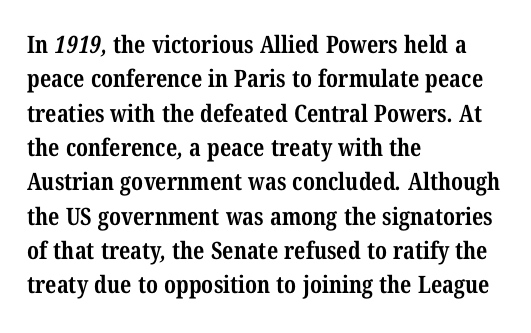
{"bold": "yes", "underline": "no", "align": "left", "line_spacing": "normal", "line_spacing_ratio": 1.43, "letter_spacing": "normal", "letter_spacing_em": 0.0, "glyph_px": 24}
